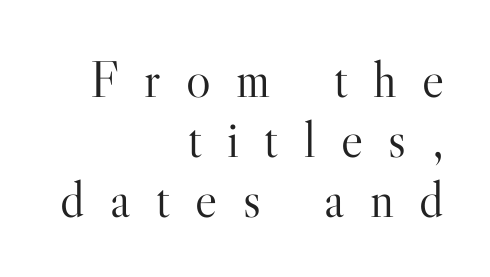
{"serif": "yes", "italic": "no", "bold": "no", "weight": "light", "width": "normal", "stroke_contrast": "high", "x_height": "small", "monospaced": "no", "underline": "no", "align": "right", "line_spacing": "tight", "line_spacing_ratio": 1.15, "letter_spacing": "wide", "letter_spacing_em": 0.49, "glyph_px": 52}
